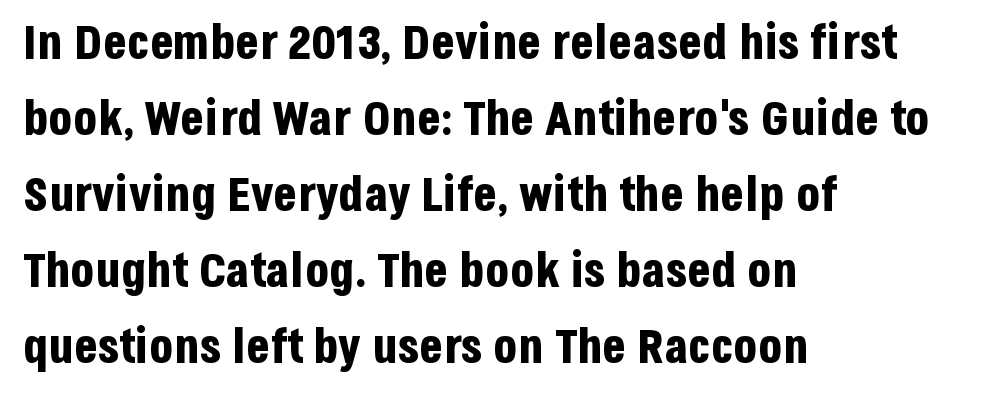
The image shows 49 px bold, condensed sans-serif type, upright; set left-aligned, normal line spacing (1.55x), normal letter spacing, not underlined; low stroke contrast and a large x-height.
